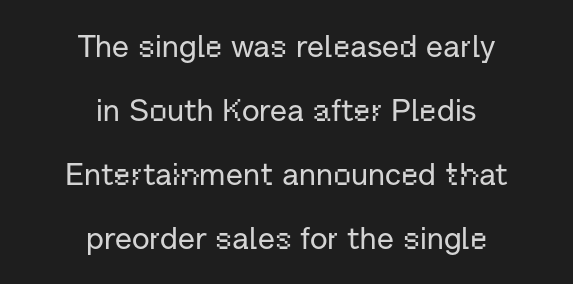
The image shows 31 px sans-serif type, upright; set centered, loose line spacing (2.06x), normal letter spacing, not underlined; low stroke contrast and a medium x-height.
